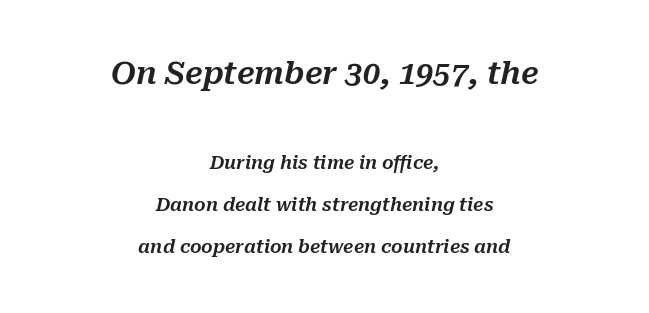
Q: Is the text italic (slanted)? A: Yes, it leans right by about 10 degrees.
Q: Is the text underlined? A: No.
Q: How is the paragraph aligned? A: Centered.
Q: Is the spacing between letters normal or unusually wide? A: Normal.
Q: Is the spacing between lines tight, normal or loose? A: Loose.
Q: Which block of text is set in a larger size, the first (top) or the second (bottom)? A: The first (top) one.
Q: Width (condensed, normal, or wide)? A: Normal.
Q: Stroke contrast? A: Medium.
Q: x-height? A: Medium.
Q: Monospaced? A: No.
